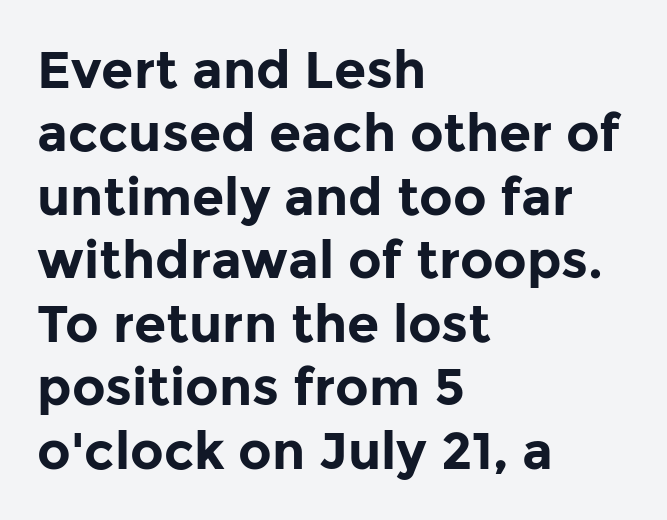
{"serif": "no", "italic": "no", "bold": "yes", "weight": "bold", "width": "normal", "stroke_contrast": "low", "x_height": "medium", "monospaced": "no", "underline": "no", "align": "left", "line_spacing_ratio": 1.22, "letter_spacing": "normal", "letter_spacing_em": 0.0, "glyph_px": 52}
